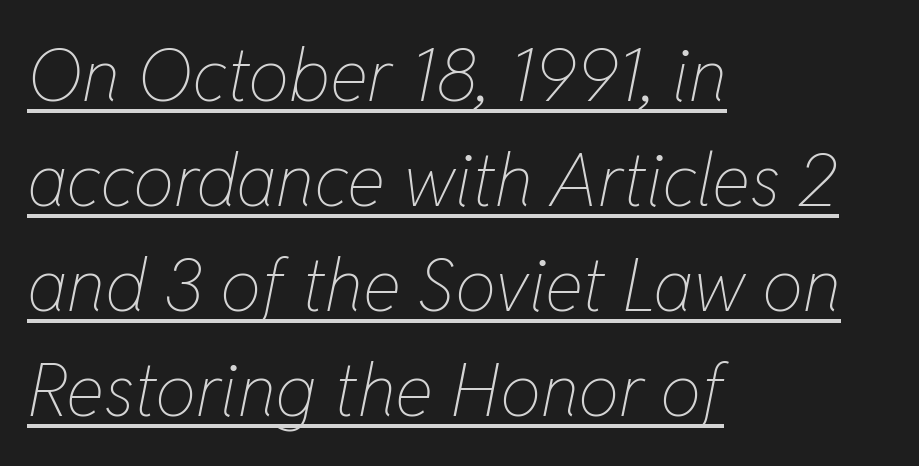
No extra tracking has been applied to these lines. Emphasis is given by a line drawn under the lettering. Is this a fixed-width face? No — the glyphs have proportional, varying widths. Every character sits at an angle, as italics do. Alignment: flush left. Quick note: interline space is typical.
